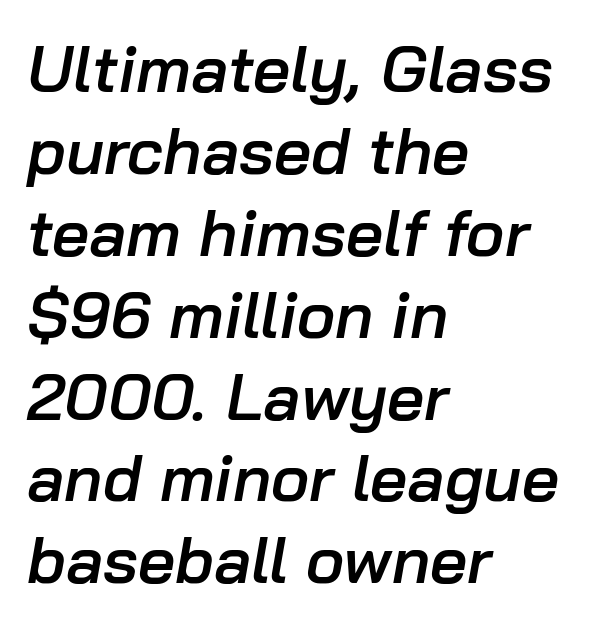
Q: Is the text bold? A: Semi-bold.
Q: Is the text italic (slanted)? A: Yes, it leans right by about 10 degrees.
Q: Is the text underlined? A: No.
Q: How is the paragraph aligned? A: Left-aligned.
Q: Is the spacing between letters normal or unusually wide? A: Normal.
Q: Is the spacing between lines tight, normal or loose? A: Normal.
Q: Width (condensed, normal, or wide)? A: Normal.
Q: Stroke contrast? A: Low.
Q: x-height? A: Medium.
Q: Monospaced? A: No.
